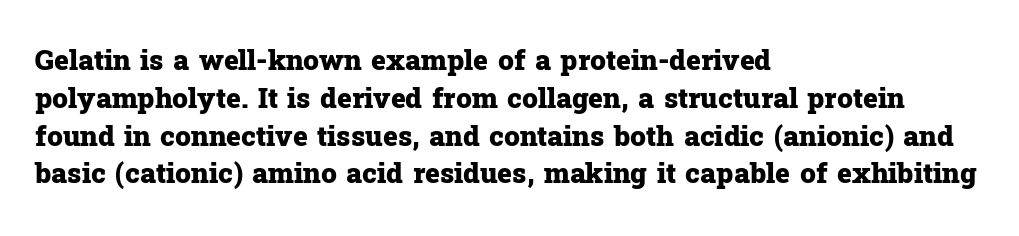
The image shows 28 px heavy serif type, upright; set left-aligned, normal line spacing (1.35x), normal letter spacing, not underlined; low stroke contrast and a medium x-height.
